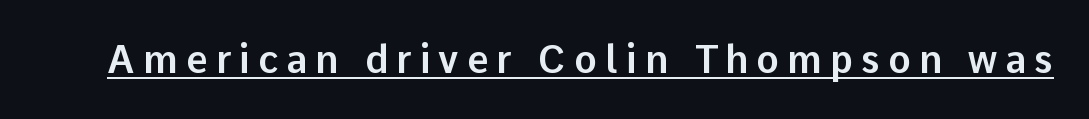
This sample has the flowing, uneven cadence of proportional lettering. The lettering holds an erect, upright posture throughout. The face used here appears with an underline applied. This rendering widens character spacing well past its baseline value.
